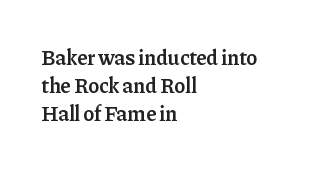
The axis of the letterforms is exactly vertical. The block of text has a typical density, with ordinary space between rows. Plain, unruled lines of type. Slightly chunky letters — semibold, I'd say, not full bold. Left-aligned paragraph, ragged on the right.
